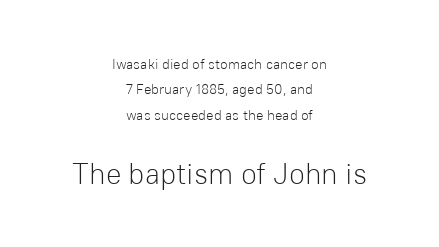
{"serif": "no", "italic": "no", "bold": "no", "weight": "light", "width": "normal", "stroke_contrast": "low", "x_height": "medium", "monospaced": "no", "underline": "no", "align": "center", "line_spacing_ratio": 1.82, "letter_spacing": "normal", "letter_spacing_em": 0.0, "larger_block": "second", "size_ratio": 2.07, "glyph_px": 29}
